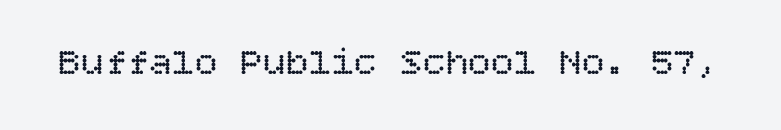
Q: Is the text bold? A: No.
Q: Is the text italic (slanted)? A: No, it is upright.
Q: Is the text underlined? A: No.
Q: Is the spacing between letters normal or unusually wide? A: Normal.
Q: Width (condensed, normal, or wide)? A: Normal.
Q: Stroke contrast? A: Low.
Q: x-height? A: Large.
